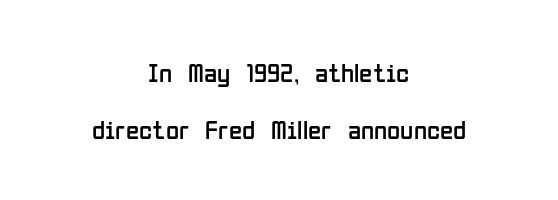
{"italic": "no", "bold": "no", "underline": "no", "align": "center", "line_spacing": "loose", "line_spacing_ratio": 2.11, "letter_spacing": "normal", "letter_spacing_em": 0.0, "glyph_px": 27}
